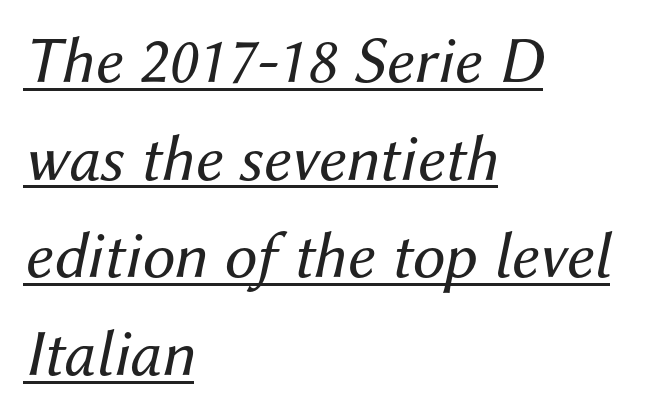
Q: Is the text bold? A: No.
Q: Is the text italic (slanted)? A: Yes, it leans right by about 12 degrees.
Q: Is the text underlined? A: Yes.
Q: How is the paragraph aligned? A: Left-aligned.
Q: Is the spacing between letters normal or unusually wide? A: Normal.
Q: Is the spacing between lines tight, normal or loose? A: Normal.
Q: Width (condensed, normal, or wide)? A: Normal.
Q: Stroke contrast? A: Medium.
Q: x-height? A: Medium.
Q: Monospaced? A: No.
